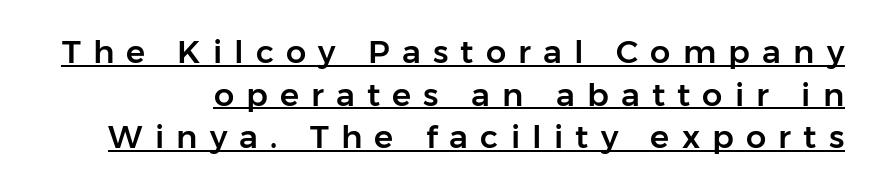
Q: Is the text italic (slanted)? A: No, it is upright.
Q: Is the typeface a serif or a sans-serif typeface? A: Sans-serif.
Q: Is the text underlined? A: Yes.
Q: Is the spacing between letters normal or unusually wide? A: Unusually wide.
Q: Is the spacing between lines tight, normal or loose? A: Normal.
Q: Width (condensed, normal, or wide)? A: Normal.
Q: Stroke contrast? A: Low.
Q: x-height? A: Medium.
Q: Monospaced? A: No.
